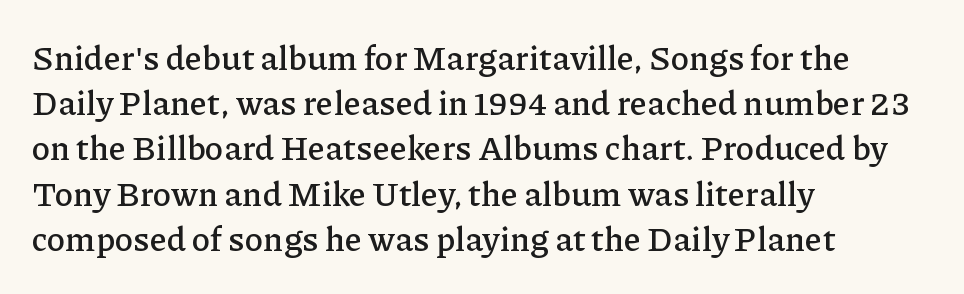
Normally led — the rows are evenly, conventionally spaced. The line texture is even and compact thanks to regular tracking. Italic: no, the glyphs are upright roman. A student would call this left alignment; a typographer would say flush left, rag right.
